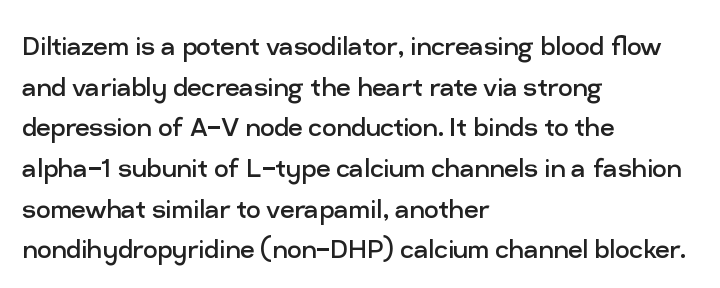
Q: Is the text bold? A: No.
Q: Is the text italic (slanted)? A: No, it is upright.
Q: Is the typeface a serif or a sans-serif typeface? A: Sans-serif.
Q: Is the text underlined? A: No.
Q: How is the paragraph aligned? A: Left-aligned.
Q: Is the spacing between letters normal or unusually wide? A: Normal.
Q: Is the spacing between lines tight, normal or loose? A: Normal.
Q: Width (condensed, normal, or wide)? A: Normal.
Q: Stroke contrast? A: Low.
Q: x-height? A: Medium.
Q: Monospaced? A: No.
